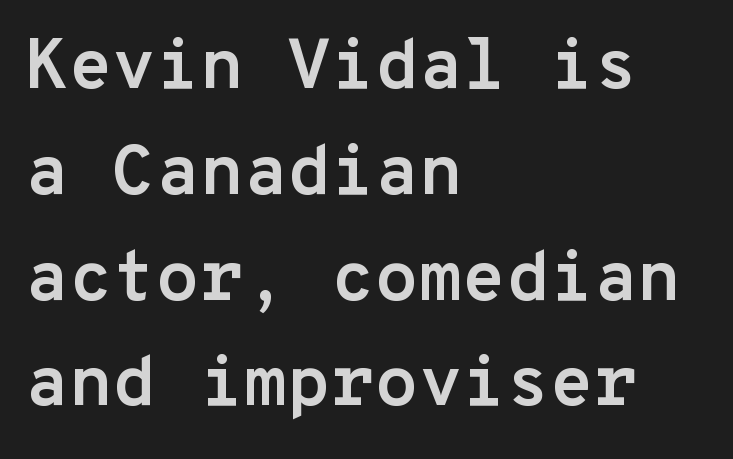
Q: Is the text bold? A: Yes.
Q: Is the text italic (slanted)? A: No, it is upright.
Q: Is the typeface a serif or a sans-serif typeface? A: Sans-serif.
Q: Is the text underlined? A: No.
Q: How is the paragraph aligned? A: Left-aligned.
Q: Is the spacing between letters normal or unusually wide? A: Normal.
Q: Is the spacing between lines tight, normal or loose? A: Normal.
Q: Width (condensed, normal, or wide)? A: Normal.
Q: Stroke contrast? A: Low.
Q: x-height? A: Medium.
Q: Monospaced? A: Yes.
